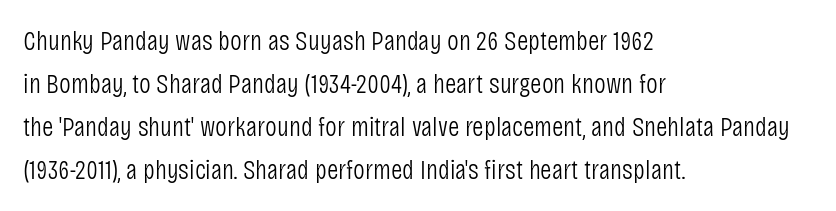
The image shows 28 px light, condensed sans-serif type, upright; set left-aligned, normal line spacing (1.54x), normal letter spacing, not underlined; low stroke contrast and a large x-height.
